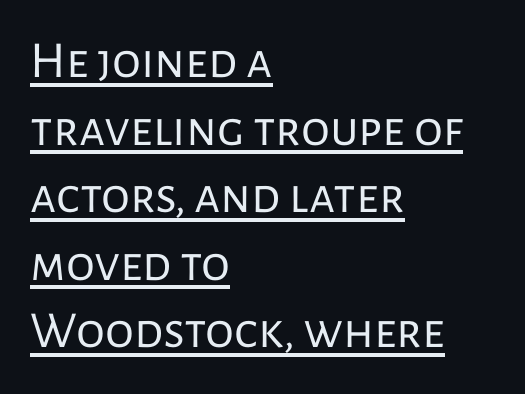
The image shows 52 px regular-weight sans-serif type, upright; set left-aligned, normal line spacing (1.3x), normal letter spacing, underlined; low stroke contrast and a medium x-height.
